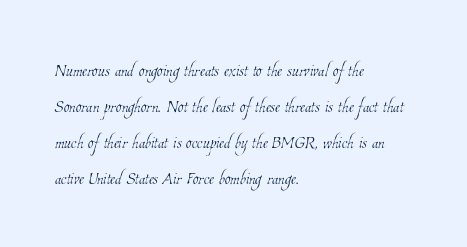
{"bold": "no", "underline": "no", "align": "left", "line_spacing": "normal", "line_spacing_ratio": 1.56, "letter_spacing": "normal", "letter_spacing_em": 0.0, "glyph_px": 23}
